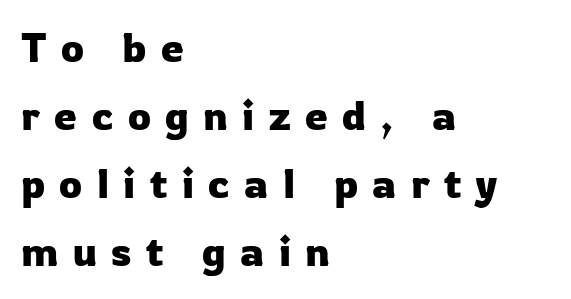
The image shows 41 px sans-serif type, upright; set left-aligned, normal line spacing (1.66x), unusually wide letter spacing (+0.35 em), not underlined; low stroke contrast and a medium x-height.
